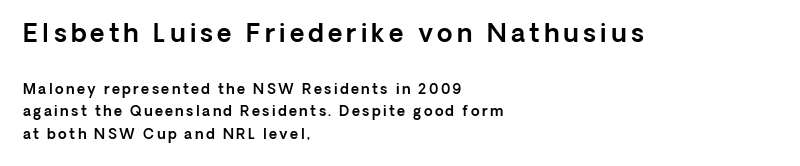
Q: Is the text italic (slanted)? A: No, it is upright.
Q: Is the text underlined? A: No.
Q: How is the paragraph aligned? A: Left-aligned.
Q: Is the spacing between lines tight, normal or loose? A: Normal.
Q: Which block of text is set in a larger size, the first (top) or the second (bottom)? A: The first (top) one.
